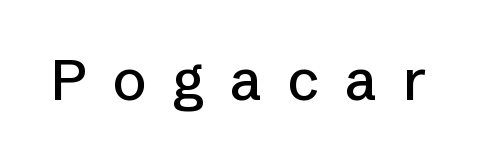
The image shows 57 px sans-serif type, upright; set unusually wide letter spacing (+0.45 em), not underlined; low stroke contrast and a medium x-height.
